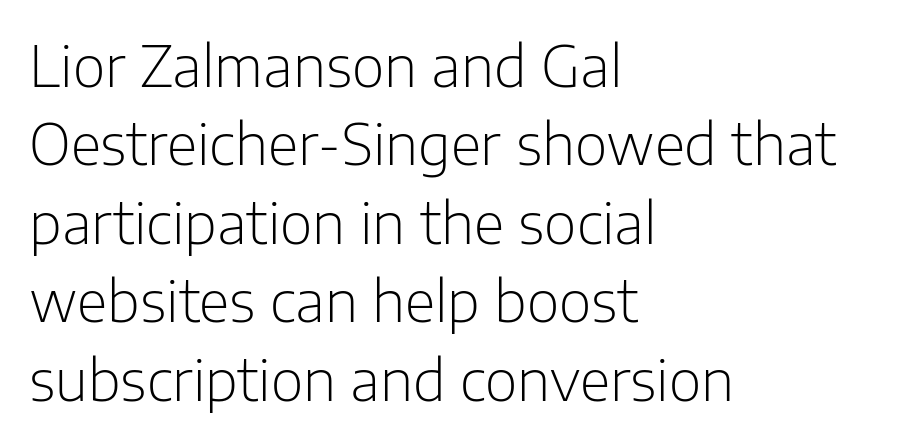
Q: Is the text bold? A: No.
Q: Is the text italic (slanted)? A: No, it is upright.
Q: Is the typeface a serif or a sans-serif typeface? A: Sans-serif.
Q: Is the text underlined? A: No.
Q: How is the paragraph aligned? A: Left-aligned.
Q: Is the spacing between letters normal or unusually wide? A: Normal.
Q: Is the spacing between lines tight, normal or loose? A: Normal.
Q: Width (condensed, normal, or wide)? A: Normal.
Q: Stroke contrast? A: Low.
Q: x-height? A: Medium.
Q: Monospaced? A: No.
